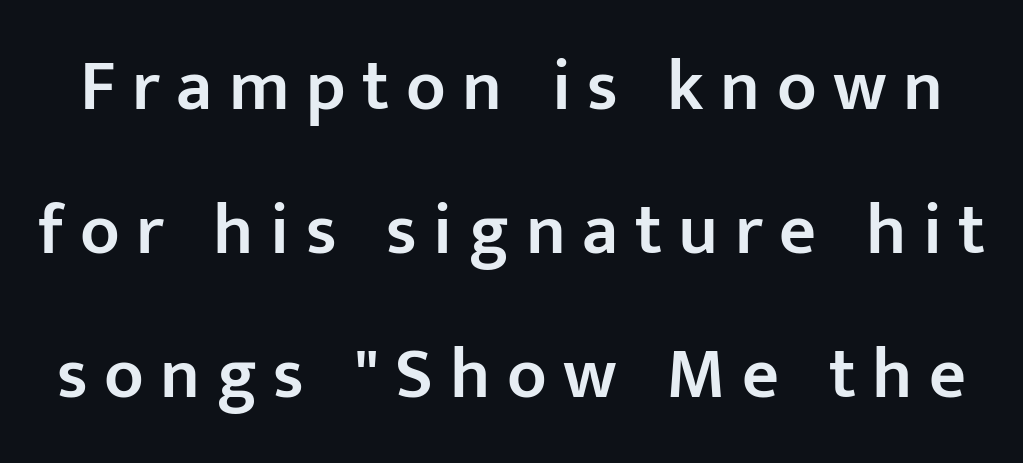
Q: Is the text bold? A: Semi-bold.
Q: Is the text italic (slanted)? A: No, it is upright.
Q: Is the typeface a serif or a sans-serif typeface? A: Sans-serif.
Q: Is the text underlined? A: No.
Q: Is the spacing between letters normal or unusually wide? A: Unusually wide.
Q: Is the spacing between lines tight, normal or loose? A: Loose.
Q: Width (condensed, normal, or wide)? A: Normal.
Q: Stroke contrast? A: Low.
Q: x-height? A: Medium.
Q: Monospaced? A: No.
